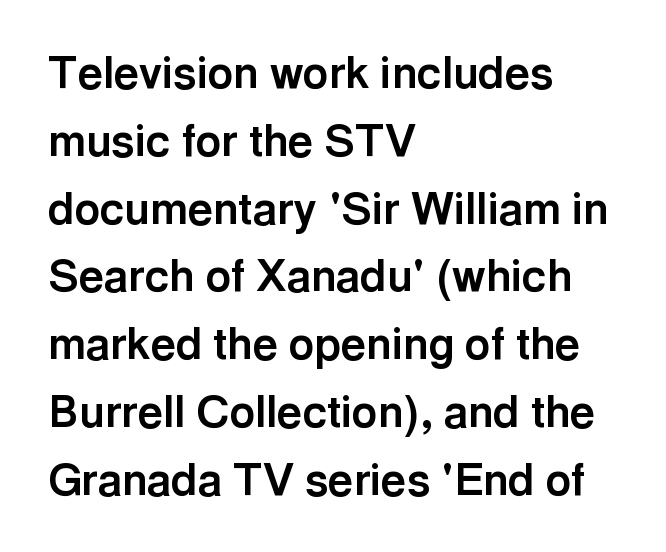
Quick note: interline space is typical. Just letters on the line, the space beneath them empty. The rendering keeps characters at their native spacing. This sample uses a sans-serif face.
